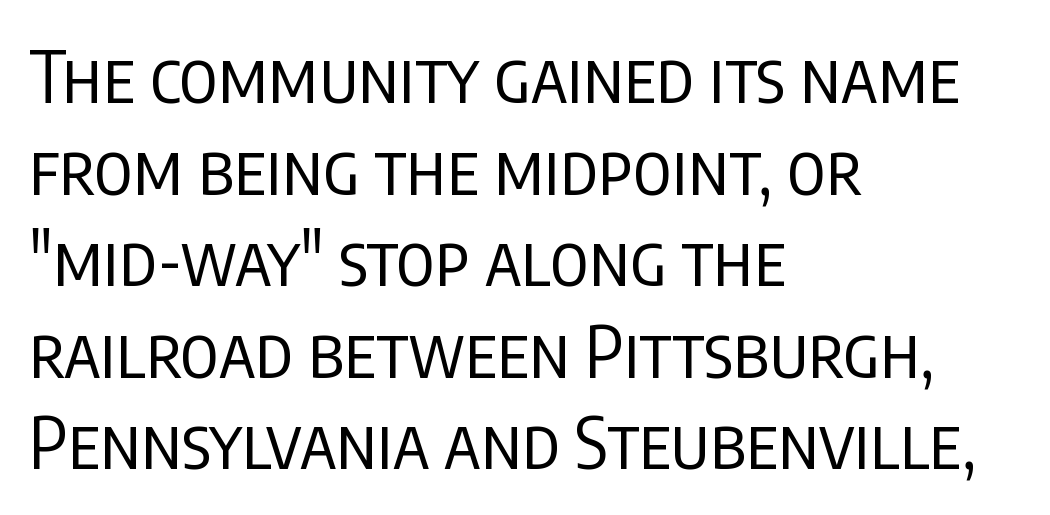
Each word holds together tightly as a unit, with standard inter-letter gaps. This rendering uses left alignment, leaving the right contour irregular. Are there feet on the stems? There aren't — it's a sans. The characters are drawn with everyday or finer stroke widths. The designer left line spacing at the default.
